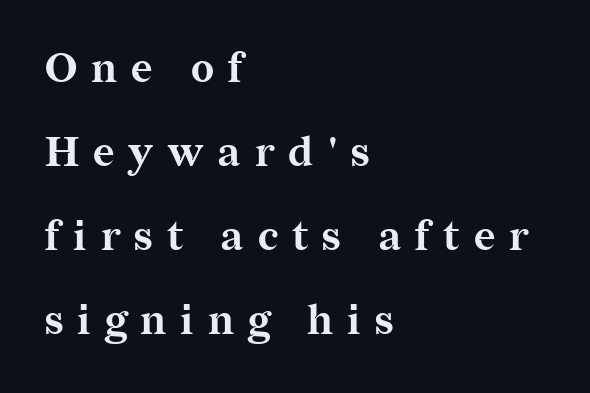
The space beneath each line is pristine and unruled. There is plenty of visible air inserted between adjacent glyphs. Here the designer chose a conventional face with non-uniform glyph widths. Leading is clearly above the norm, producing a sparse column. Its strokes are broad and dark, the hallmark of bold type. The font's upright variant was chosen for this text.
